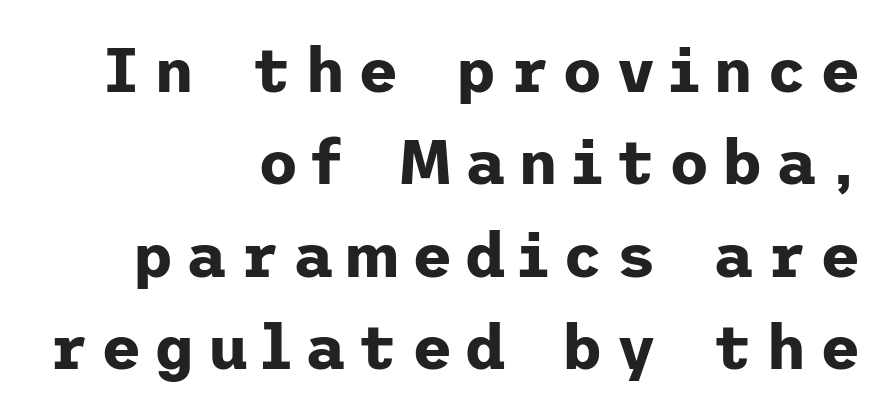
The image shows 62 px bold sans-serif type, upright; set right-aligned, normal line spacing (1.49x), unusually wide letter spacing (+0.21 em), not underlined; low stroke contrast and a medium x-height.
